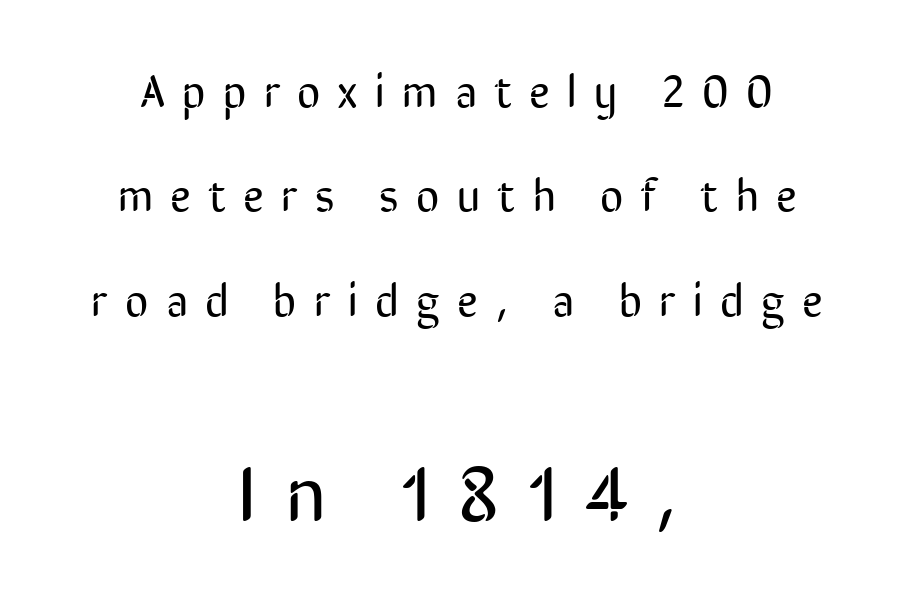
{"serif": "no", "italic": "no", "bold": "no", "weight": "regular", "width": "condensed", "stroke_contrast": "low", "x_height": "medium", "monospaced": "no", "underline": "no", "align": "center", "line_spacing": "loose", "line_spacing_ratio": 2.32, "letter_spacing": "wide", "letter_spacing_em": 0.39, "larger_block": "second", "size_ratio": 1.73, "glyph_px": 78}
